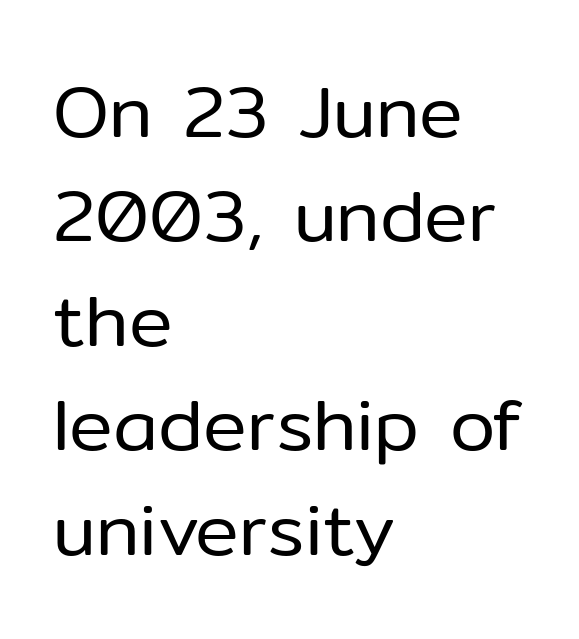
{"serif": "no", "italic": "no", "bold": "no", "weight": "regular", "width": "normal", "stroke_contrast": "low", "x_height": "medium", "monospaced": "no", "underline": "no", "align": "left", "line_spacing": "normal", "line_spacing_ratio": 1.43, "letter_spacing": "normal", "letter_spacing_em": 0.0, "glyph_px": 73}
